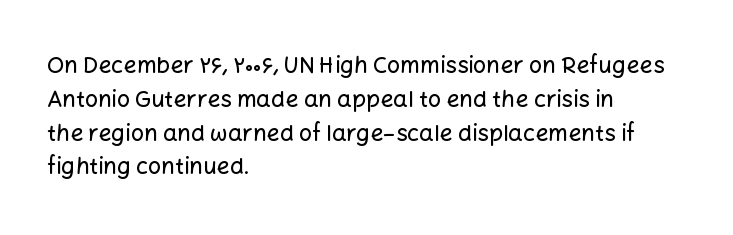
Left-aligned paragraph, ragged on the right. Compared with typical body copy, the letter spacing here is the same. A roman cut, with each character standing at attention. Baseline-to-baseline distance is the conventional proportion of letter height. The string is rendered with underlining switched off.
